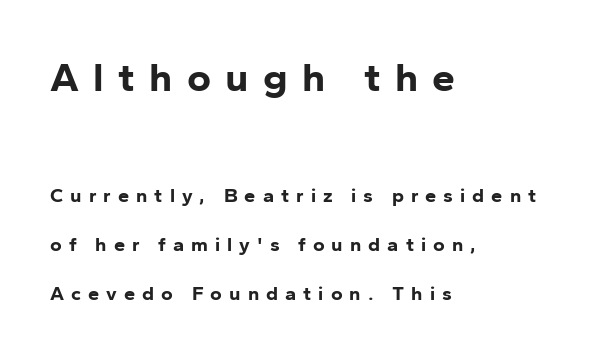
The image shows 41 px bold sans-serif type, upright; set left-aligned, loose line spacing (2.43x), unusually wide letter spacing (+0.35 em), not underlined; the first (top) block is 2.05x larger; low stroke contrast and a medium x-height.
